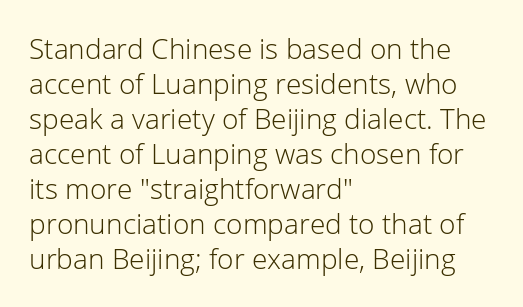
{"serif": "no", "italic": "no", "bold": "no", "weight": "light", "width": "normal", "stroke_contrast": "low", "x_height": "medium", "monospaced": "no", "underline": "no", "align": "left", "line_spacing": "normal", "line_spacing_ratio": 1.25, "letter_spacing": "normal", "letter_spacing_em": 0.0, "glyph_px": 28}
